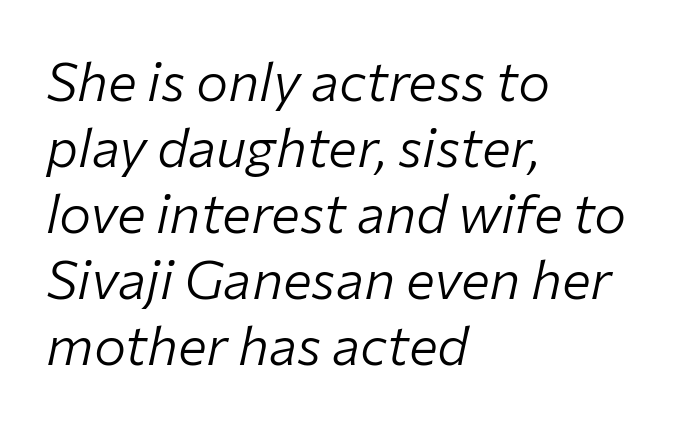
The image shows 54 px light type, italic (leaning right); set left-aligned, line spacing 1.22x, normal letter spacing, not underlined; low stroke contrast and a medium x-height.
